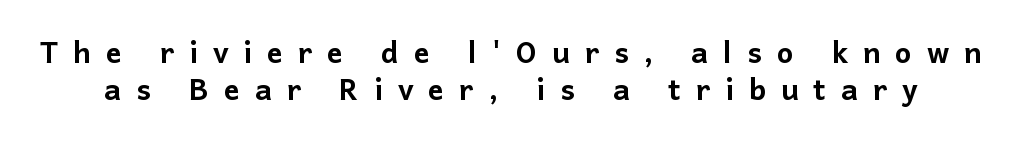
The image shows 39 px sans-serif type, upright; set tight line spacing (0.95x), unusually wide letter spacing (+0.38 em), not underlined; low stroke contrast and a medium x-height.
